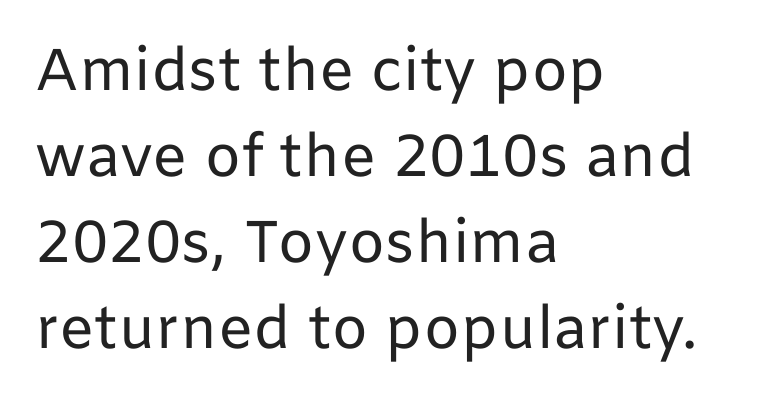
Q: Is the text bold? A: No.
Q: Is the text italic (slanted)? A: No, it is upright.
Q: Is the typeface a serif or a sans-serif typeface? A: Sans-serif.
Q: Is the text underlined? A: No.
Q: How is the paragraph aligned? A: Left-aligned.
Q: Is the spacing between letters normal or unusually wide? A: Normal.
Q: Is the spacing between lines tight, normal or loose? A: Normal.
Q: Width (condensed, normal, or wide)? A: Normal.
Q: Stroke contrast? A: Low.
Q: x-height? A: Medium.
Q: Monospaced? A: No.
